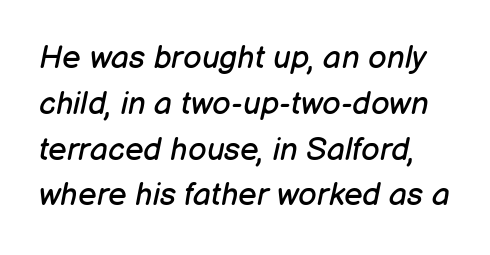
Q: Is the text bold? A: No.
Q: Is the text italic (slanted)? A: Yes, it leans right by about 12 degrees.
Q: Is the text underlined? A: No.
Q: Is the spacing between letters normal or unusually wide? A: Normal.
Q: Is the spacing between lines tight, normal or loose? A: Normal.
Q: Width (condensed, normal, or wide)? A: Normal.
Q: Stroke contrast? A: Low.
Q: x-height? A: Medium.
Q: Monospaced? A: No.
